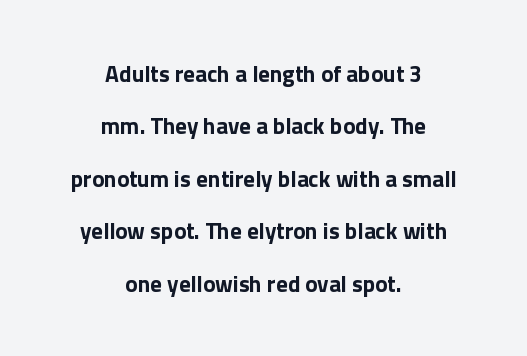
{"italic": "no", "bold": "yes", "underline": "no", "align": "center", "line_spacing": "loose", "line_spacing_ratio": 2.28, "letter_spacing": "normal", "letter_spacing_em": 0.0, "glyph_px": 23}
